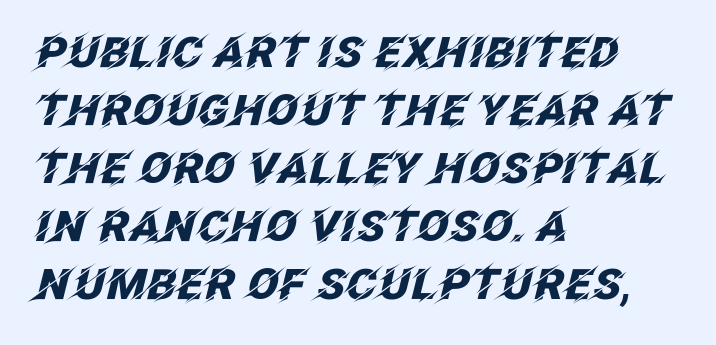
The image shows 42 px heavy type, italic (leaning right); set left-aligned, normal line spacing (1.38x), normal letter spacing, not underlined; low stroke contrast and a large x-height.
